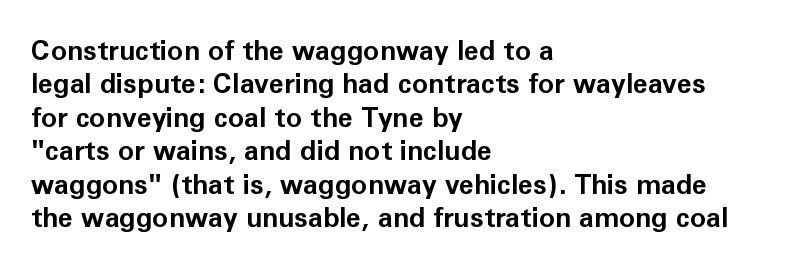
{"italic": "no", "bold": "yes", "underline": "no", "align": "left", "line_spacing_ratio": 1.24, "letter_spacing": "normal", "letter_spacing_em": 0.0, "glyph_px": 27}
